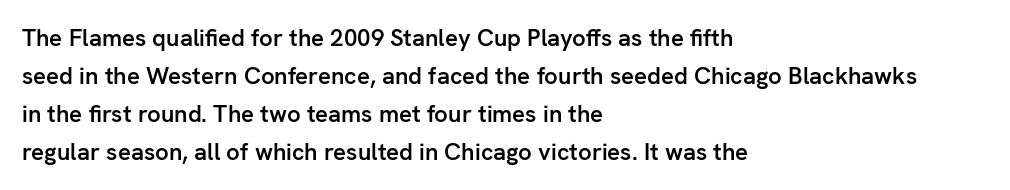
{"italic": "no", "bold": "semi", "underline": "no", "align": "left", "line_spacing": "normal", "line_spacing_ratio": 1.58, "letter_spacing": "normal", "letter_spacing_em": 0.0, "glyph_px": 24}
